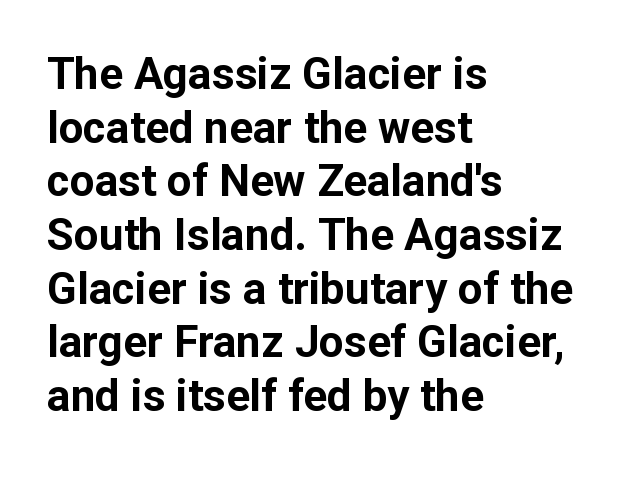
The lettering stays uniformly vertical, giving the passage a roman look. Varying glyph widths throughout — classic text-font behaviour. The compositor pushed each line to the left boundary. To sum up the face: it is a sans, with no serifs.
